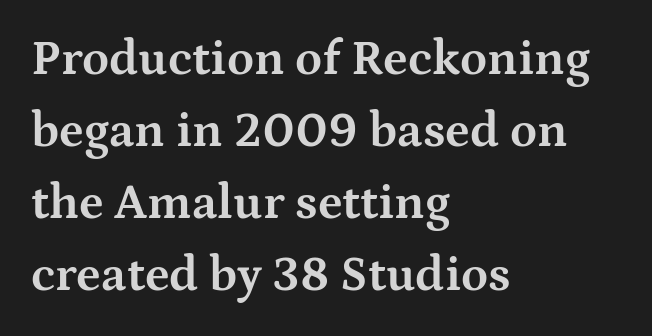
{"serif": "yes", "italic": "no", "bold": "yes", "weight": "bold", "width": "wide", "stroke_contrast": "medium", "x_height": "medium", "monospaced": "no", "underline": "no", "align": "left", "line_spacing": "normal", "line_spacing_ratio": 1.47, "letter_spacing": "normal", "letter_spacing_em": 0.0, "glyph_px": 49}
